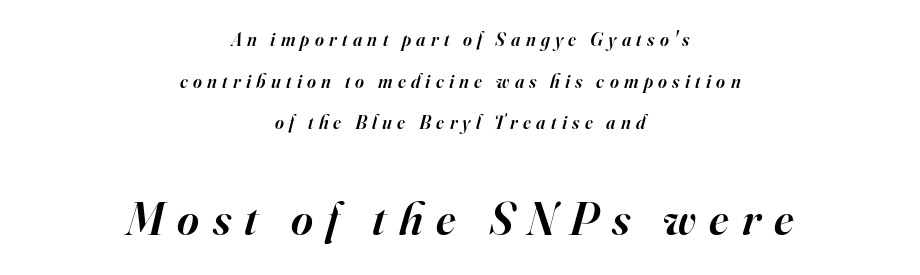
Q: Is the text bold? A: Semi-bold.
Q: Is the text italic (slanted)? A: Yes, it leans right by about 16 degrees.
Q: Is the typeface a serif or a sans-serif typeface? A: Serif.
Q: Is the text underlined? A: No.
Q: How is the paragraph aligned? A: Centered.
Q: Is the spacing between letters normal or unusually wide? A: Unusually wide.
Q: Is the spacing between lines tight, normal or loose? A: Loose.
Q: Which block of text is set in a larger size, the first (top) or the second (bottom)? A: The second (bottom) one.
Q: Width (condensed, normal, or wide)? A: Normal.
Q: Stroke contrast? A: High.
Q: x-height? A: Small.
Q: Monospaced? A: No.
